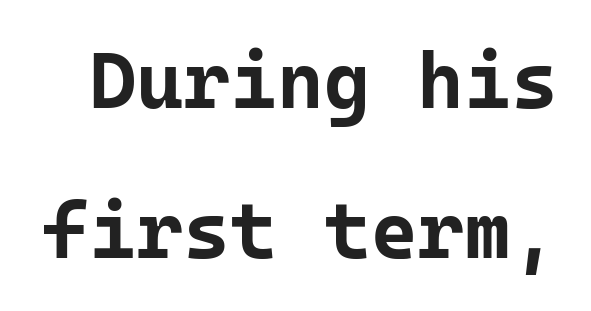
Q: Is the text bold? A: Yes.
Q: Is the text italic (slanted)? A: No, it is upright.
Q: Is the typeface a serif or a sans-serif typeface? A: Sans-serif.
Q: Is the text underlined? A: No.
Q: Is the spacing between letters normal or unusually wide? A: Normal.
Q: Width (condensed, normal, or wide)? A: Normal.
Q: Stroke contrast? A: Low.
Q: x-height? A: Medium.
Q: Monospaced? A: Yes.
